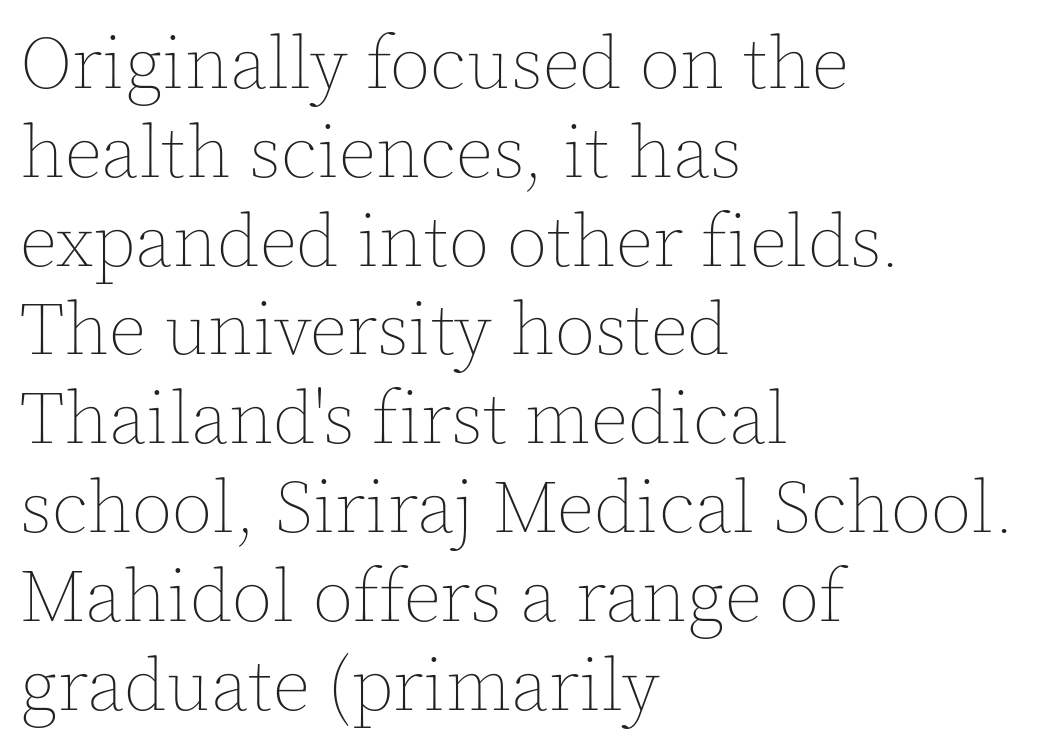
Posture: upright roman. Characters follow at the spacing the type designer built in. The zone under the glyphs is completely vacant. Weight: in the light-to-regular range. The rendering uses natural spacing where letterforms have individual widths.
